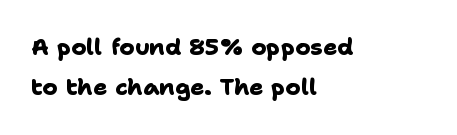
The image shows 23 px bold type; set left-aligned, line spacing 1.76x, normal letter spacing, not underlined.
